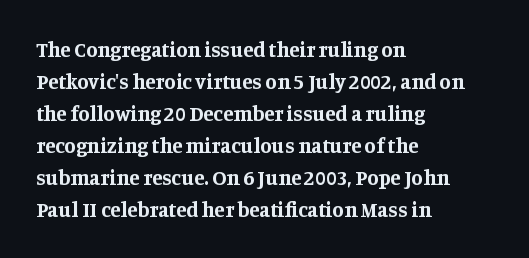
Q: Is the text bold? A: Yes.
Q: Is the text italic (slanted)? A: No, it is upright.
Q: Is the text underlined? A: No.
Q: How is the paragraph aligned? A: Left-aligned.
Q: Is the spacing between letters normal or unusually wide? A: Normal.
Q: Is the spacing between lines tight, normal or loose? A: Normal.
